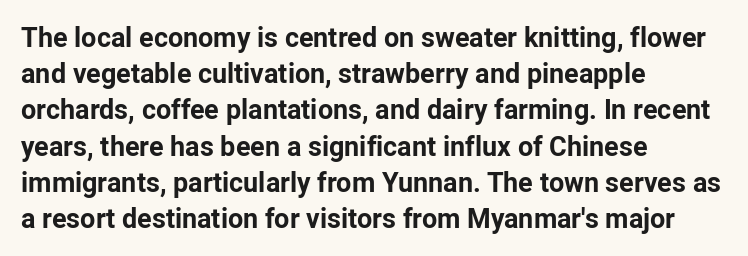
The image shows 27 px bold type, upright; set left-aligned, normal line spacing (1.34x), normal letter spacing, not underlined.
